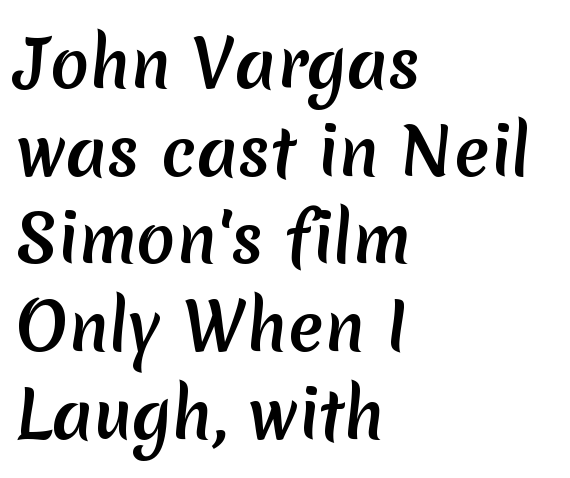
{"serif": "no", "width": "normal", "stroke_contrast": "medium", "x_height": "medium", "monospaced": "no", "underline": "no", "align": "left", "line_spacing": "normal", "line_spacing_ratio": 1.35, "letter_spacing": "normal", "letter_spacing_em": 0.0, "glyph_px": 65}
